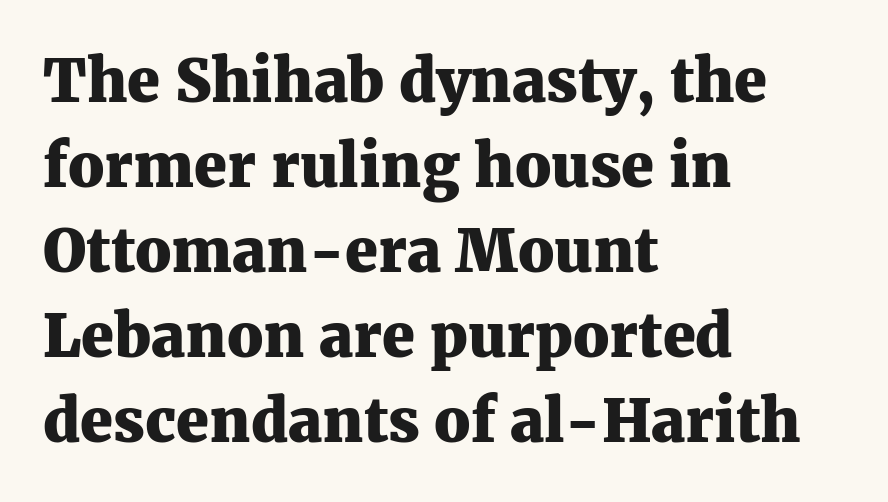
{"serif": "yes", "italic": "no", "bold": "yes", "weight": "heavy", "width": "normal", "stroke_contrast": "medium", "x_height": "medium", "monospaced": "no", "underline": "no", "align": "left", "line_spacing": "normal", "line_spacing_ratio": 1.44, "letter_spacing": "normal", "letter_spacing_em": 0.0, "glyph_px": 59}
